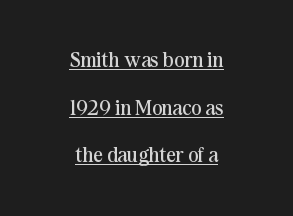
Q: Is the text bold? A: No.
Q: Is the text italic (slanted)? A: No, it is upright.
Q: Is the text underlined? A: Yes.
Q: How is the paragraph aligned? A: Centered.
Q: Is the spacing between letters normal or unusually wide? A: Normal.
Q: Is the spacing between lines tight, normal or loose? A: Loose.
